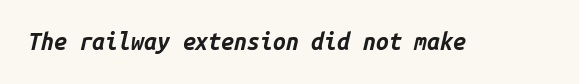
The image shows 23 px bold type, italic (leaning right); set normal letter spacing, not underlined.
